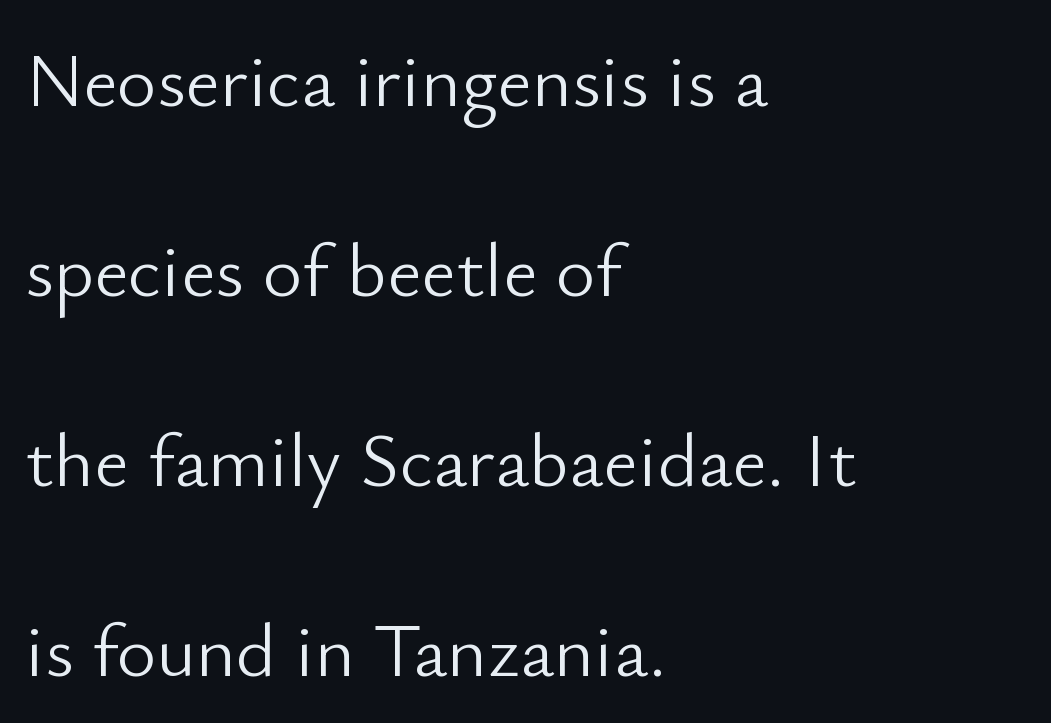
Note the varied advance widths — an 'i' is clearly narrower than an 'm'. Only glyphs here, with clear space below each row. Nothing sits at the stroke ends, so this counts as sans-serif. These lines are set flush left with a ragged right edge. This is the regular roman posture of the typeface.
